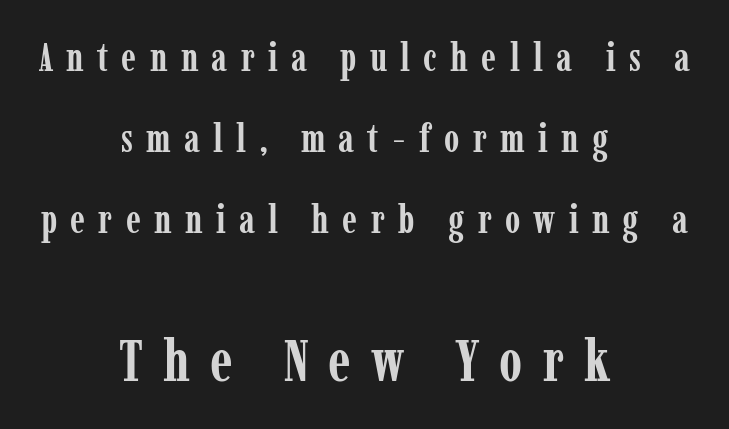
The image shows 59 px semibold, condensed serif type, upright; set centered, loose line spacing (2.08x), unusually wide letter spacing (+0.34 em), not underlined; the second (bottom) block is 1.51x larger; low stroke contrast and a medium x-height.
